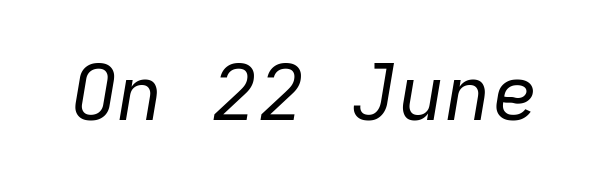
The image shows 78 px regular-weight type, italic (leaning right), monospaced; set normal letter spacing, not underlined; low stroke contrast and a medium x-height.
